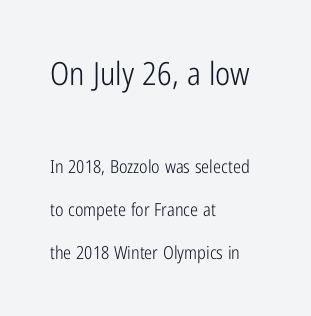
Q: Is the text bold? A: No.
Q: Is the text italic (slanted)? A: No, it is upright.
Q: Is the typeface a serif or a sans-serif typeface? A: Sans-serif.
Q: Is the text underlined? A: No.
Q: How is the paragraph aligned? A: Left-aligned.
Q: Is the spacing between letters normal or unusually wide? A: Normal.
Q: Is the spacing between lines tight, normal or loose? A: Loose.
Q: Which block of text is set in a larger size, the first (top) or the second (bottom)? A: The first (top) one.
Q: Width (condensed, normal, or wide)? A: Condensed.
Q: Stroke contrast? A: Low.
Q: x-height? A: Medium.
Q: Monospaced? A: No.
